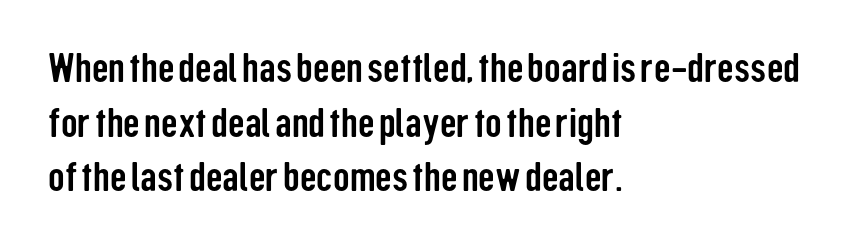
{"serif": "no", "italic": "no", "width": "condensed", "stroke_contrast": "low", "x_height": "medium", "monospaced": "no", "underline": "no", "align": "left", "line_spacing": "normal", "line_spacing_ratio": 1.33, "letter_spacing": "normal", "letter_spacing_em": 0.0, "glyph_px": 41}
